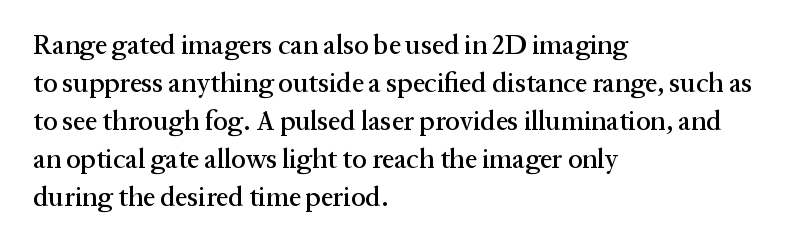
The image shows 27 px text type, upright; set left-aligned, normal line spacing (1.41x), normal letter spacing, not underlined.
